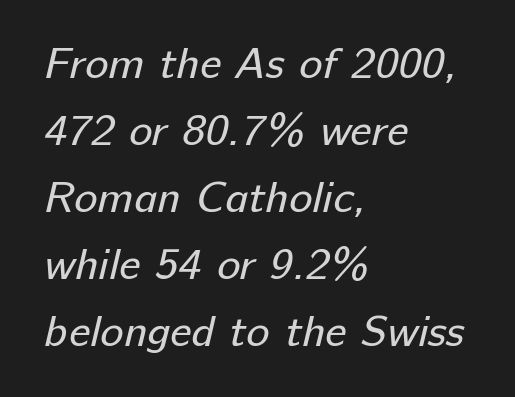
Q: Is the text bold? A: No.
Q: Is the typeface a serif or a sans-serif typeface? A: Sans-serif.
Q: Is the text underlined? A: No.
Q: How is the paragraph aligned? A: Left-aligned.
Q: Is the spacing between letters normal or unusually wide? A: Normal.
Q: Is the spacing between lines tight, normal or loose? A: Normal.
Q: Width (condensed, normal, or wide)? A: Normal.
Q: Stroke contrast? A: Low.
Q: x-height? A: Medium.
Q: Monospaced? A: No.
